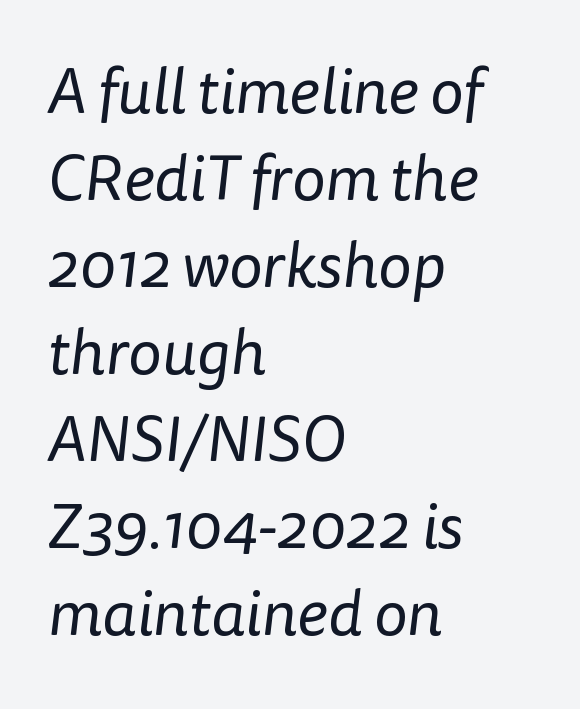
These glyphs show unthickened strokes, regular width or finer. Which margin do the lines hug? The left one — the right edge is uneven. Is the letter spacing exaggerated? No — it looks like the ordinary default. The face used here is proportionally spaced, like ordinary book or web type. The baseline area is clear. This sample uses a sans-serif face.
